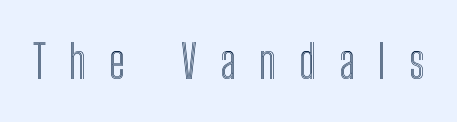
Q: Is the text italic (slanted)? A: No, it is upright.
Q: Is the text underlined? A: No.
Q: Is the spacing between letters normal or unusually wide? A: Unusually wide.
Q: Width (condensed, normal, or wide)? A: Condensed.
Q: x-height? A: Medium.
Q: Monospaced? A: No.
